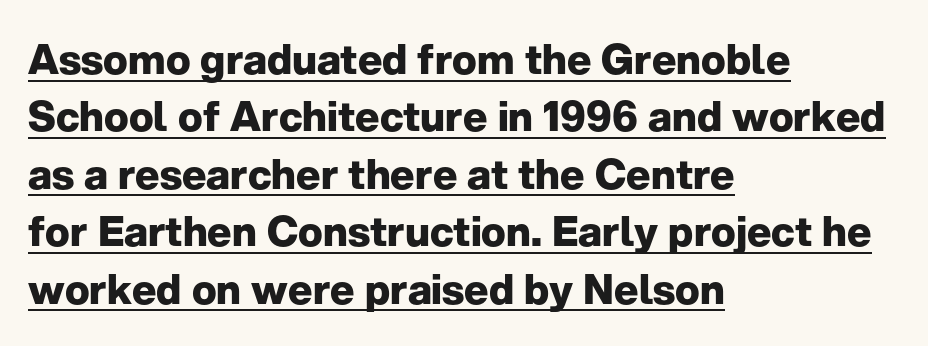
Every row of glyphs begins at an identical x-position on the left. Normally led — the rows are evenly, conventionally spaced. Here the designer chose a conventional face with non-uniform glyph widths. Chunky letters — that's bold for sure. This rendering features underlined lettering. Is the letter spacing exaggerated? No — it looks like the ordinary default.
